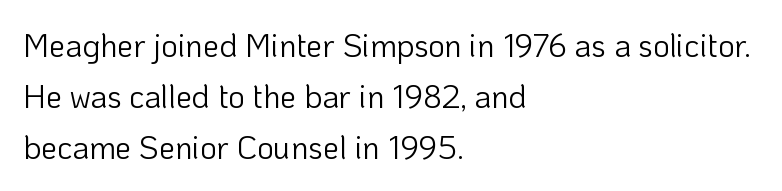
The image shows 32 px light sans-serif type, upright; set left-aligned, normal line spacing (1.59x), normal letter spacing, not underlined; low stroke contrast and a medium x-height.
